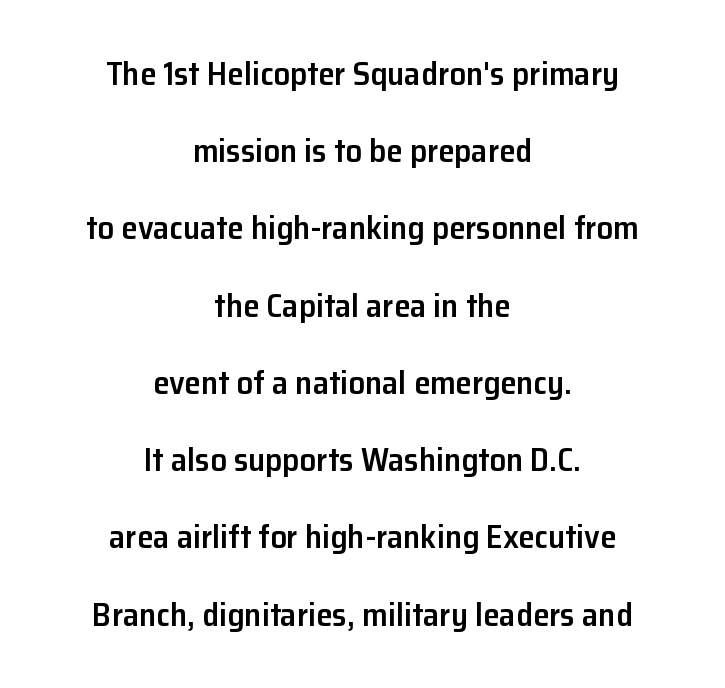
{"serif": "no", "italic": "no", "bold": "semi", "weight": "semibold", "width": "normal", "stroke_contrast": "low", "x_height": "medium", "monospaced": "no", "underline": "no", "align": "center", "line_spacing": "loose", "line_spacing_ratio": 2.34, "letter_spacing": "normal", "letter_spacing_em": 0.0, "glyph_px": 33}
